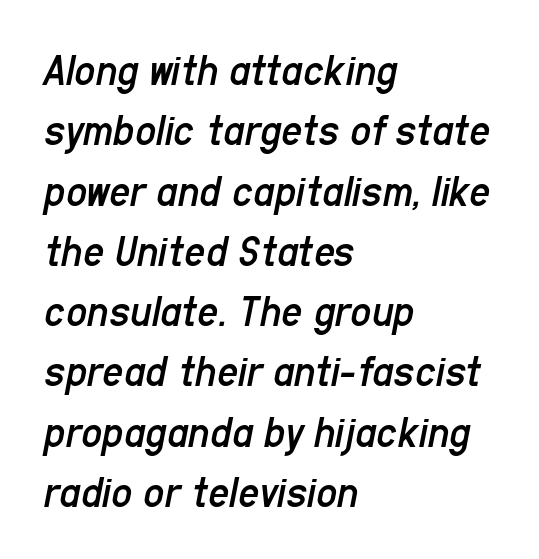
Q: Is the text bold? A: No.
Q: Is the text italic (slanted)? A: Yes, it leans right by about 11 degrees.
Q: Is the text underlined? A: No.
Q: How is the paragraph aligned? A: Left-aligned.
Q: Is the spacing between letters normal or unusually wide? A: Normal.
Q: Is the spacing between lines tight, normal or loose? A: Normal.
Q: Width (condensed, normal, or wide)? A: Condensed.
Q: Stroke contrast? A: Low.
Q: x-height? A: Medium.
Q: Monospaced? A: No.
